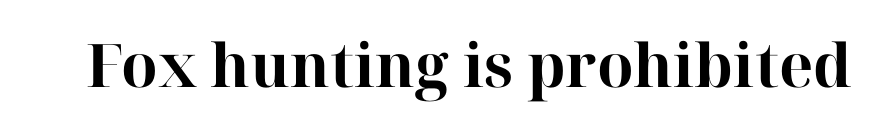
The image shows 60 px bold serif type, upright; set normal letter spacing, not underlined; high stroke contrast and a medium x-height.
